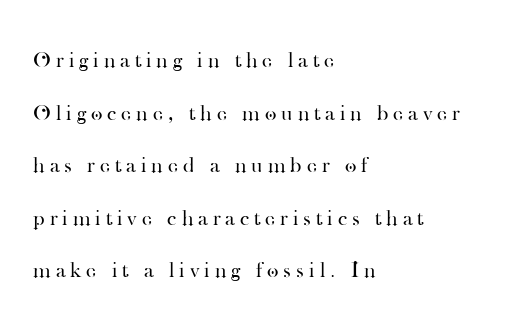
The image shows 22 px text type, upright; set left-aligned, loose line spacing (2.39x), unusually wide letter spacing (+0.23 em), not underlined.
